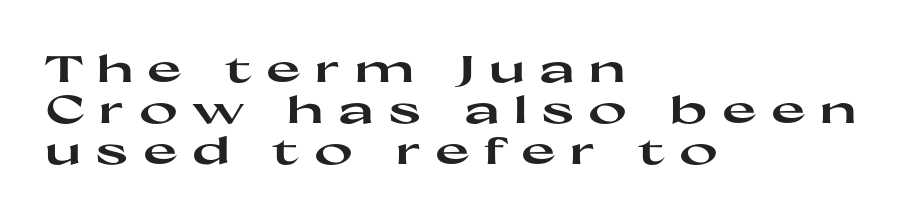
The image shows 37 px heavy, wide sans-serif type, upright; set left-aligned, tight line spacing (1.11x), unusually wide letter spacing (+0.38 em), not underlined; high stroke contrast and a medium x-height.
